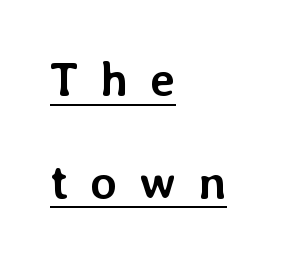
{"italic": "no", "bold": "yes", "weight": "semibold", "width": "normal", "stroke_contrast": "low", "x_height": "medium", "monospaced": "no", "underline": "yes", "align": "left", "line_spacing": "loose", "line_spacing_ratio": 2.14, "letter_spacing": "wide", "letter_spacing_em": 0.46, "glyph_px": 48}
